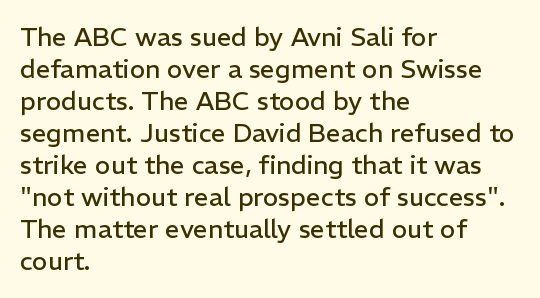
Q: Is the text bold? A: No.
Q: Is the text italic (slanted)? A: No, it is upright.
Q: Is the text underlined? A: No.
Q: How is the paragraph aligned? A: Left-aligned.
Q: Is the spacing between letters normal or unusually wide? A: Normal.
